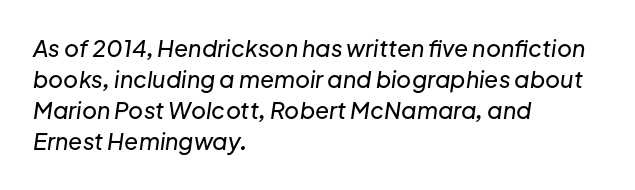
{"italic": "yes", "lean": "right", "slant_degrees": 8, "underline": "no", "align": "left", "line_spacing": "normal", "line_spacing_ratio": 1.35, "letter_spacing": "normal", "letter_spacing_em": 0.0, "glyph_px": 23}
